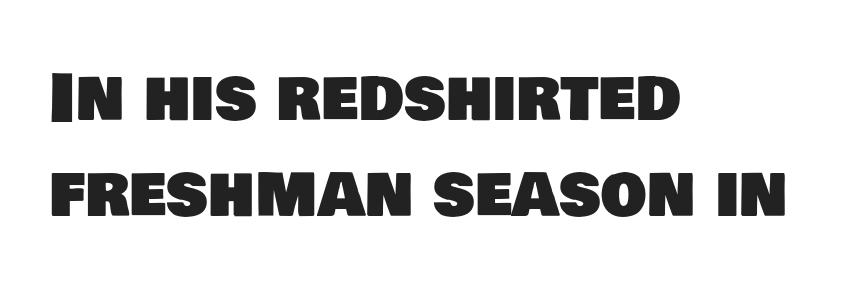
{"serif": "no", "width": "normal", "stroke_contrast": "low", "x_height": "large", "monospaced": "no", "underline": "no", "align": "left", "line_spacing": "normal", "line_spacing_ratio": 1.48, "letter_spacing": "normal", "letter_spacing_em": 0.0, "glyph_px": 65}
